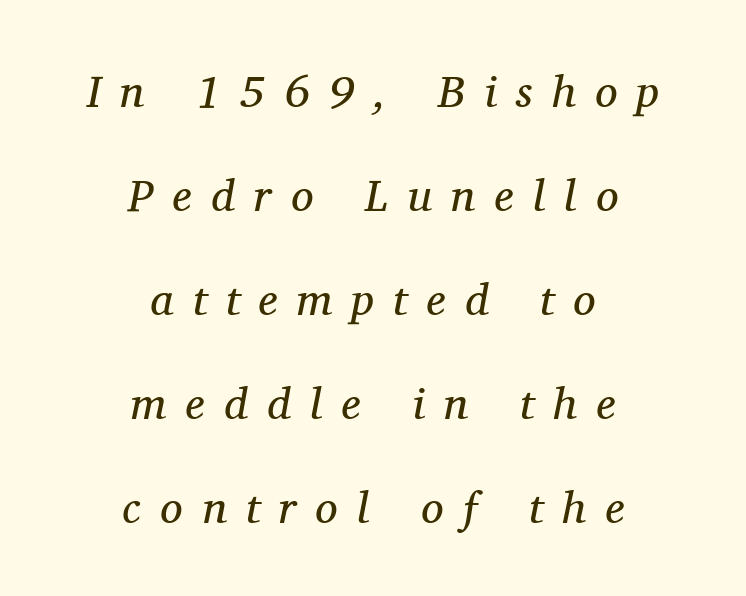
Q: Is the text bold? A: No.
Q: Is the text italic (slanted)? A: Yes, it leans right by about 11 degrees.
Q: Is the typeface a serif or a sans-serif typeface? A: Serif.
Q: Is the text underlined? A: No.
Q: How is the paragraph aligned? A: Centered.
Q: Is the spacing between letters normal or unusually wide? A: Unusually wide.
Q: Is the spacing between lines tight, normal or loose? A: Loose.
Q: Width (condensed, normal, or wide)? A: Normal.
Q: Stroke contrast? A: Medium.
Q: x-height? A: Medium.
Q: Monospaced? A: No.
